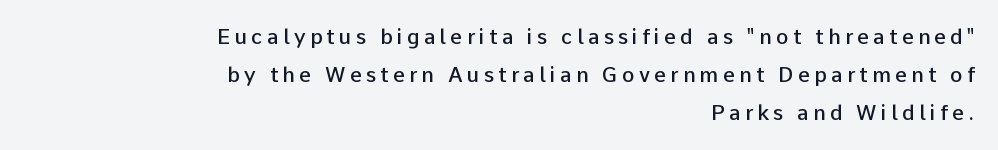
Q: Is the text bold? A: Semi-bold.
Q: Is the text italic (slanted)? A: No, it is upright.
Q: Is the text underlined? A: No.
Q: How is the paragraph aligned? A: Right-aligned.
Q: Is the spacing between letters normal or unusually wide? A: Unusually wide.
